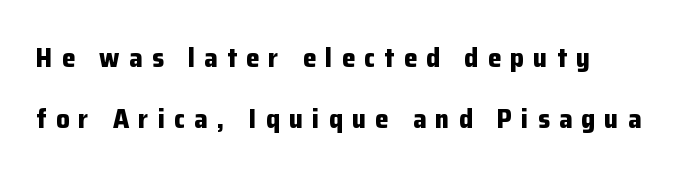
{"italic": "no", "bold": "yes", "underline": "no", "align": "left", "line_spacing": "loose", "line_spacing_ratio": 2.27, "letter_spacing": "wide", "letter_spacing_em": 0.34, "glyph_px": 27}
